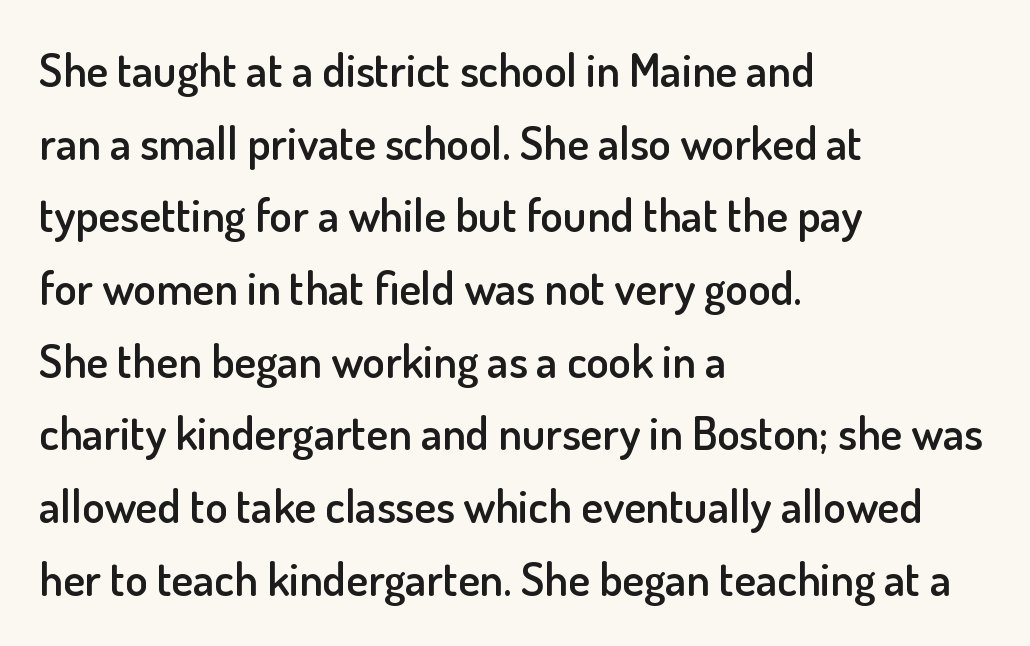
{"serif": "no", "italic": "no", "bold": "semi", "weight": "semibold", "width": "normal", "stroke_contrast": "low", "x_height": "small", "monospaced": "no", "underline": "no", "align": "left", "line_spacing": "normal", "line_spacing_ratio": 1.58, "letter_spacing": "normal", "letter_spacing_em": 0.0, "glyph_px": 46}
